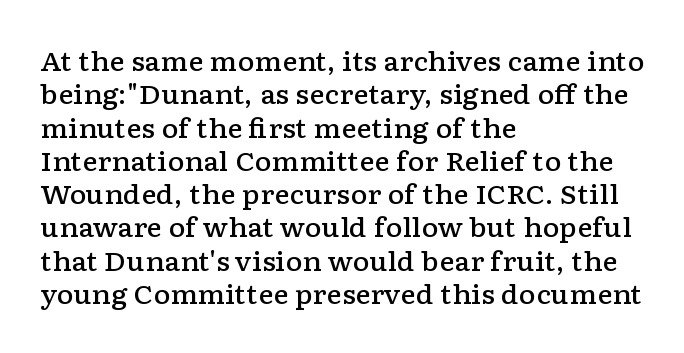
Q: Is the text bold? A: Semi-bold.
Q: Is the text italic (slanted)? A: No, it is upright.
Q: Is the text underlined? A: No.
Q: How is the paragraph aligned? A: Left-aligned.
Q: Is the spacing between letters normal or unusually wide? A: Normal.
Q: Is the spacing between lines tight, normal or loose? A: Normal.
